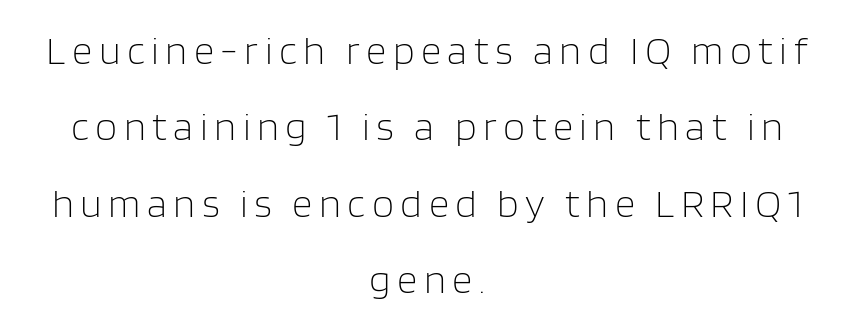
In terms of posture, this sample is upright. Descender tails drop into unmarked territory. Loosely led — the rows are spread out. Short and long lines alike share a common midpoint. A typesetter would call this proportional, since set widths differ per character.
